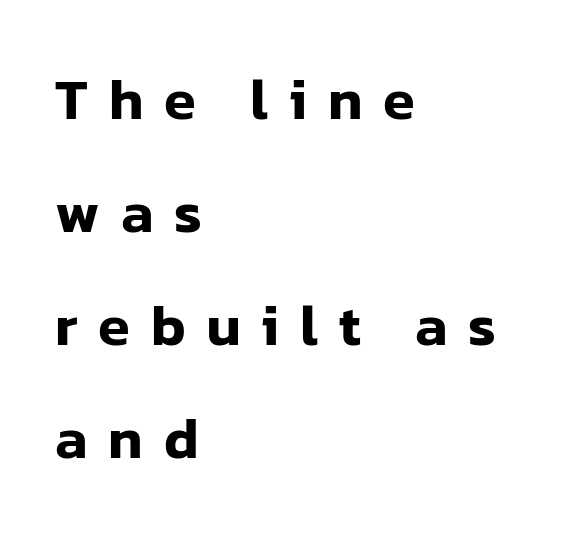
The image shows 58 px sans-serif type, upright; set left-aligned, loose line spacing (1.95x), unusually wide letter spacing (+0.36 em), not underlined; low stroke contrast and a medium x-height.
